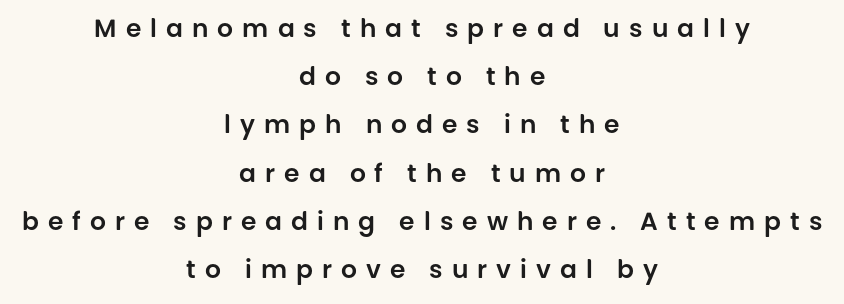
Type without underlining. Reading down the column, the eye jumps a long way to each next line. Each line is balanced around a shared central axis. The horizontal fit of the characters is loose and conspicuously gappy.
